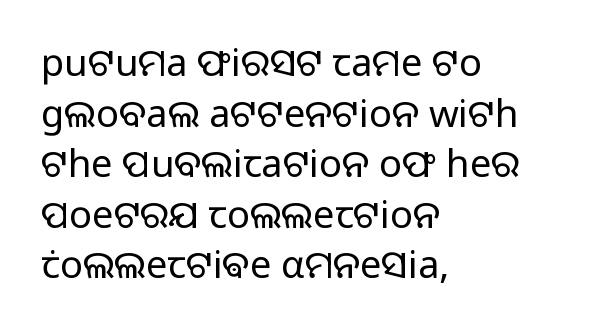
The image shows 38 px regular-weight sans-serif type, upright; set left-aligned, normal line spacing (1.33x), normal letter spacing, not underlined; low stroke contrast and a medium x-height.
